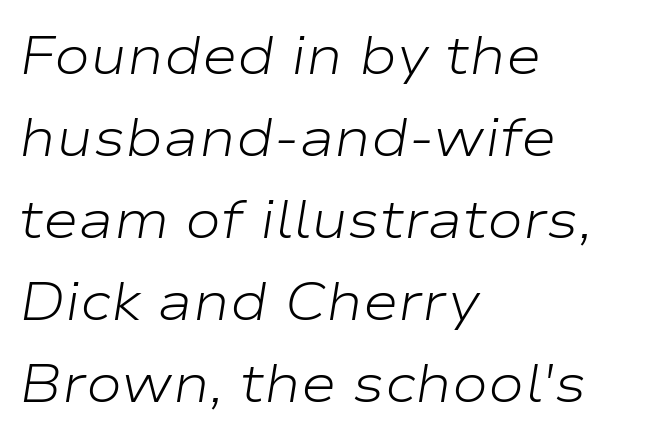
Q: Is the text bold? A: No.
Q: Is the text italic (slanted)? A: Yes, it leans right by about 9 degrees.
Q: Is the text underlined? A: No.
Q: How is the paragraph aligned? A: Left-aligned.
Q: Is the spacing between letters normal or unusually wide? A: Normal.
Q: Is the spacing between lines tight, normal or loose? A: Normal.
Q: Width (condensed, normal, or wide)? A: Wide.
Q: Stroke contrast? A: Low.
Q: x-height? A: Medium.
Q: Monospaced? A: No.
